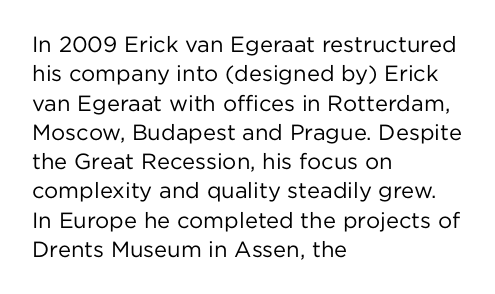
Caption: face not bold, strokes unweighted. Whoever set this chose a conventional vertical rhythm. This sample uses plain, unmodified letter spacing. The lettering stays uniformly vertical, giving the passage a roman look. Rule under the text: the space is simply empty.
